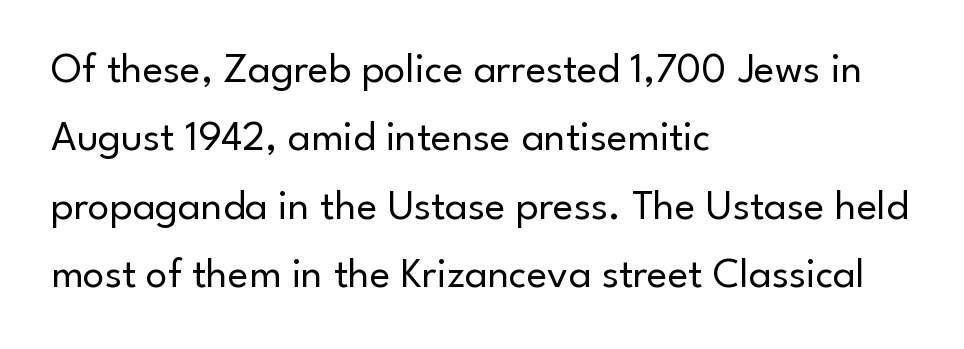
Q: Is the text bold? A: No.
Q: Is the text italic (slanted)? A: No, it is upright.
Q: Is the typeface a serif or a sans-serif typeface? A: Sans-serif.
Q: Is the text underlined? A: No.
Q: How is the paragraph aligned? A: Left-aligned.
Q: Is the spacing between letters normal or unusually wide? A: Normal.
Q: Is the spacing between lines tight, normal or loose? A: Normal.
Q: Width (condensed, normal, or wide)? A: Normal.
Q: Stroke contrast? A: Low.
Q: x-height? A: Small.
Q: Monospaced? A: No.
